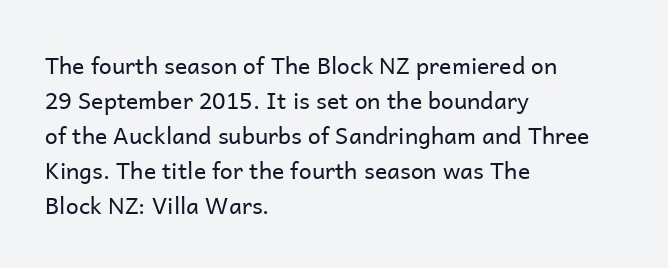
Q: Is the text bold? A: No.
Q: Is the text italic (slanted)? A: No, it is upright.
Q: Is the text underlined? A: No.
Q: How is the paragraph aligned? A: Left-aligned.
Q: Is the spacing between letters normal or unusually wide? A: Normal.
Q: Is the spacing between lines tight, normal or loose? A: Normal.
